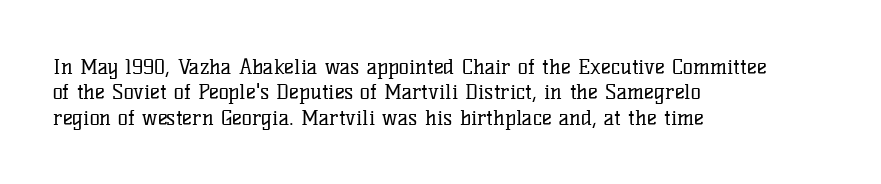
A bare baseline throughout the passage. Line beginnings align vertically; line endings do not. This sample uses plain, unmodified letter spacing. Posture: straight, roman, zero tilt. Is this a heavy cut? Hardly; it is regular or lighter.
